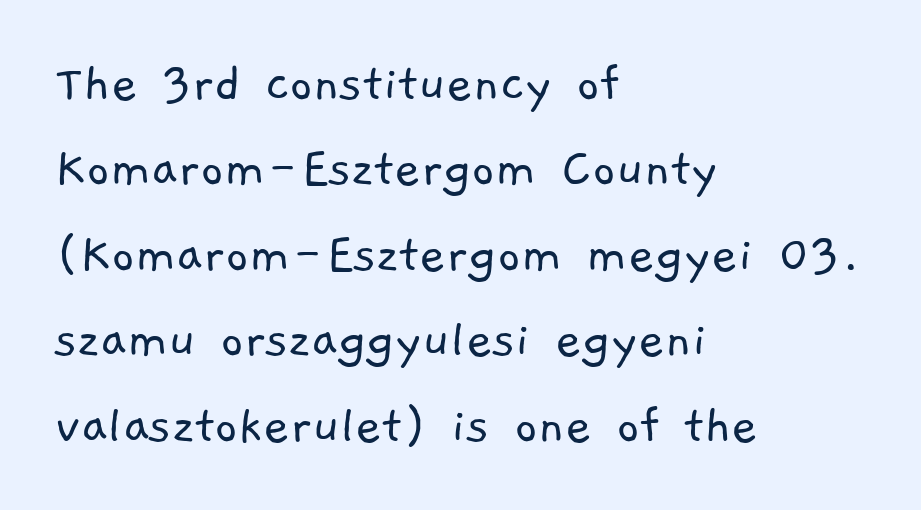
The image shows 57 px light sans-serif type; set left-aligned, normal line spacing (1.5x), normal letter spacing, not underlined; low stroke contrast and a medium x-height.
